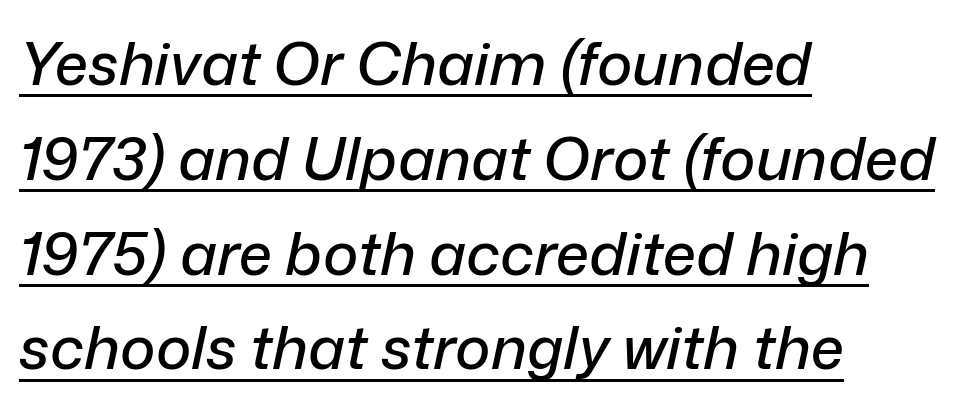
{"italic": "yes", "lean": "right", "slant_degrees": 12, "width": "normal", "stroke_contrast": "low", "x_height": "medium", "monospaced": "no", "underline": "yes", "align": "left", "line_spacing": "normal", "line_spacing_ratio": 1.58, "letter_spacing": "normal", "letter_spacing_em": 0.0, "glyph_px": 60}
